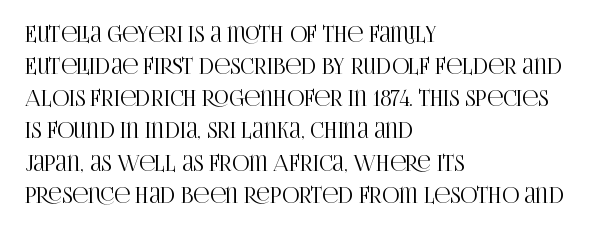
Q: Is the text italic (slanted)? A: No, it is upright.
Q: Is the text underlined? A: No.
Q: How is the paragraph aligned? A: Left-aligned.
Q: Is the spacing between letters normal or unusually wide? A: Normal.
Q: Is the spacing between lines tight, normal or loose? A: Normal.
